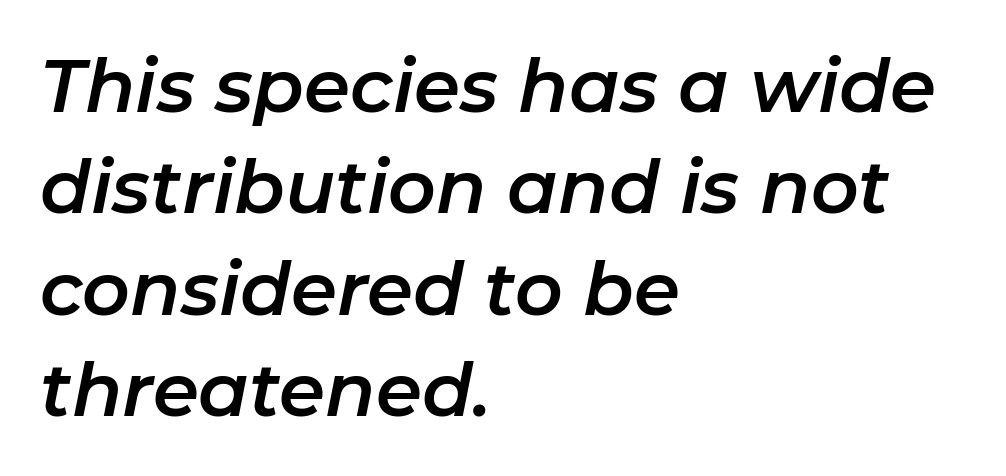
Q: Is the text italic (slanted)? A: Yes, it leans right by about 11 degrees.
Q: Is the text underlined? A: No.
Q: How is the paragraph aligned? A: Left-aligned.
Q: Is the spacing between letters normal or unusually wide? A: Normal.
Q: Is the spacing between lines tight, normal or loose? A: Normal.
Q: Width (condensed, normal, or wide)? A: Normal.
Q: Stroke contrast? A: Low.
Q: x-height? A: Medium.
Q: Monospaced? A: No.
